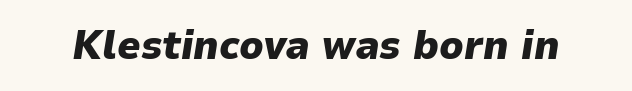
The image shows 41 px heavy type, italic (leaning right); set normal letter spacing, not underlined; low stroke contrast and a medium x-height.
